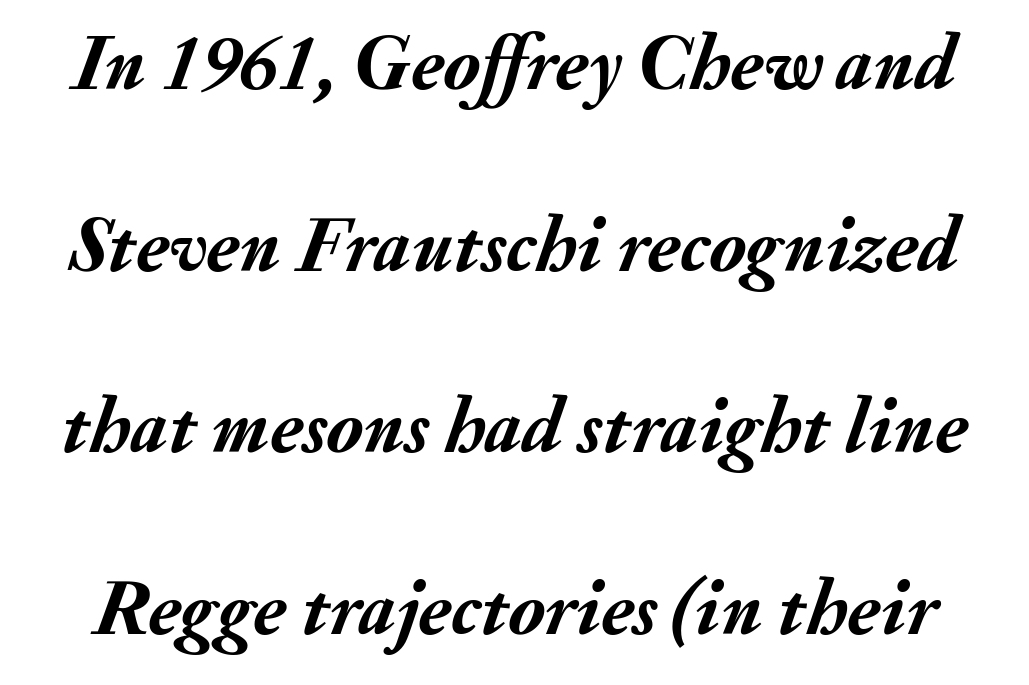
Think of a printed novel: that variable character pitch is what you see here. Is there much room between lines? Yes — plenty of vertical air separates them. Weight check: bold — yes, fully. Check the space under the baseline: it is left empty. Characters follow at the spacing the type designer built in.
